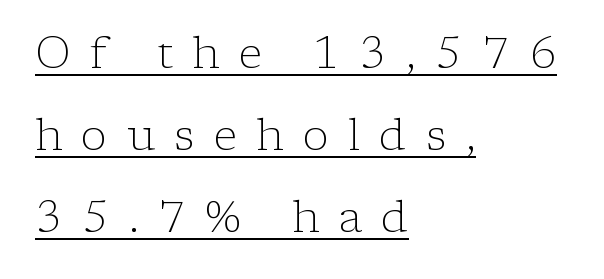
The image shows 44 px light serif type, upright; set left-aligned, line spacing 1.86x, unusually wide letter spacing (+0.44 em), underlined; low stroke contrast and a medium x-height.
